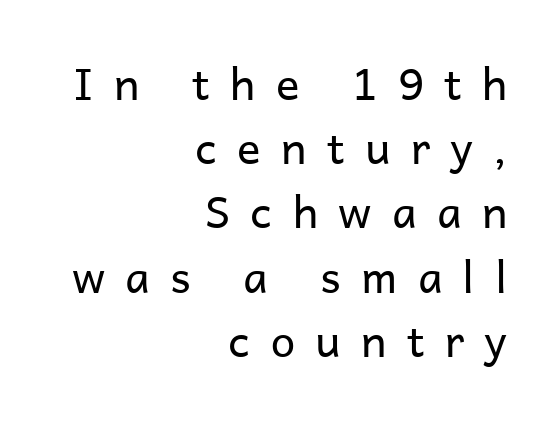
Q: Is the text bold? A: No.
Q: Is the text italic (slanted)? A: No, it is upright.
Q: Is the typeface a serif or a sans-serif typeface? A: Sans-serif.
Q: Is the text underlined? A: No.
Q: How is the paragraph aligned? A: Right-aligned.
Q: Is the spacing between letters normal or unusually wide? A: Unusually wide.
Q: Is the spacing between lines tight, normal or loose? A: Normal.
Q: Width (condensed, normal, or wide)? A: Normal.
Q: Stroke contrast? A: Low.
Q: x-height? A: Medium.
Q: Monospaced? A: No.
